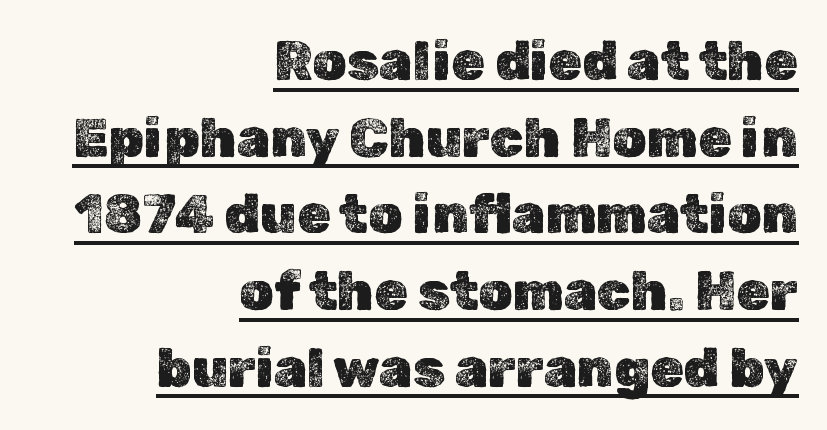
Q: Is the text italic (slanted)? A: No, it is upright.
Q: Is the text underlined? A: Yes.
Q: How is the paragraph aligned? A: Right-aligned.
Q: Is the spacing between letters normal or unusually wide? A: Normal.
Q: Is the spacing between lines tight, normal or loose? A: Normal.
Q: Width (condensed, normal, or wide)? A: Normal.
Q: x-height? A: Medium.
Q: Monospaced? A: No.
